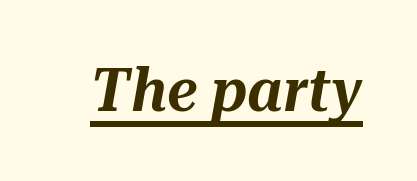
The image shows 60 px text type, italic (leaning right); set normal letter spacing, underlined; medium stroke contrast and a medium x-height.
